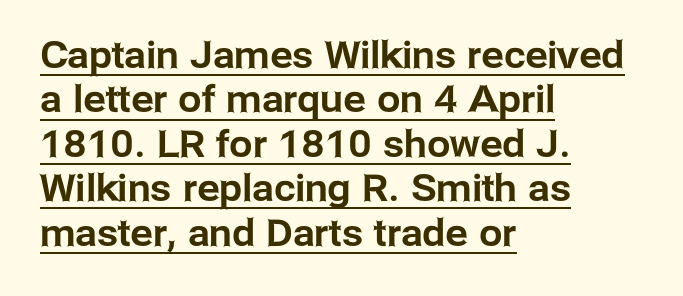
Q: Is the text italic (slanted)? A: No, it is upright.
Q: Is the typeface a serif or a sans-serif typeface? A: Sans-serif.
Q: Is the text underlined? A: Yes.
Q: How is the paragraph aligned? A: Left-aligned.
Q: Is the spacing between letters normal or unusually wide? A: Normal.
Q: Width (condensed, normal, or wide)? A: Normal.
Q: Stroke contrast? A: Low.
Q: x-height? A: Medium.
Q: Monospaced? A: No.
